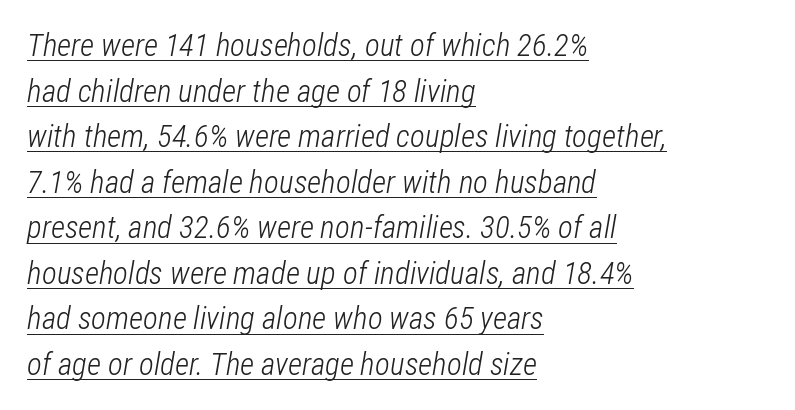
Is this a fixed-width face? No — the glyphs have proportional, varying widths. Rows of type keep a routine distance in the vertical direction. Weight: regular or lighter. Short and long lines alike share a common starting point at left. Italic: yes, the glyphs are oblique. The rendering keeps characters at their native spacing.
